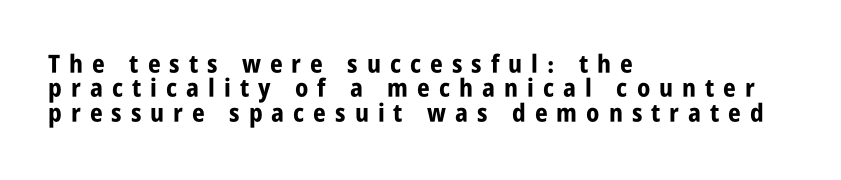
A typesetter would mark this as roman, not italic. Honestly, there is no underline to notice here at all. Caption: bold face, heavy strokes. The rendering inserts visible extra space after every character.
